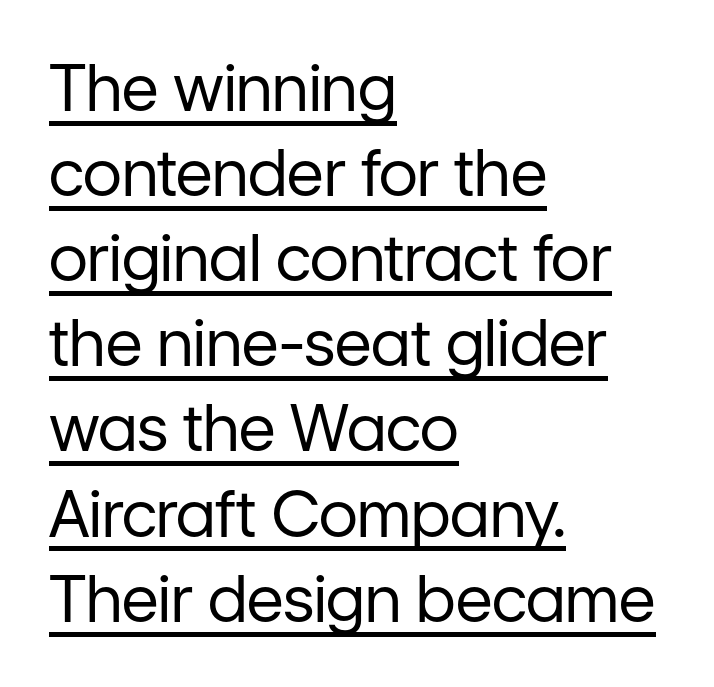
Varying glyph widths throughout — classic text-font behaviour. Counters stay open thanks to moderate or lighter strokes. A typesetter would call this leading conventional body-copy spacing. The paragraph shown leans on its left margin. Serif or sans? Sans — the stroke terminals are bare.
